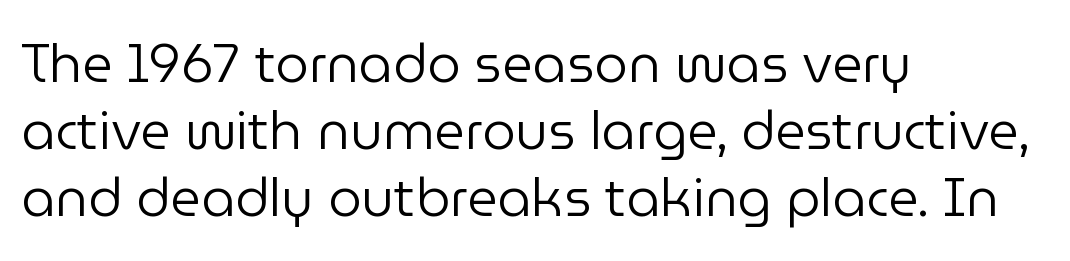
Q: Is the text bold? A: No.
Q: Is the text italic (slanted)? A: No, it is upright.
Q: Is the typeface a serif or a sans-serif typeface? A: Sans-serif.
Q: Is the text underlined? A: No.
Q: How is the paragraph aligned? A: Left-aligned.
Q: Is the spacing between letters normal or unusually wide? A: Normal.
Q: Is the spacing between lines tight, normal or loose? A: Normal.
Q: Width (condensed, normal, or wide)? A: Normal.
Q: Stroke contrast? A: Low.
Q: x-height? A: Medium.
Q: Monospaced? A: No.
